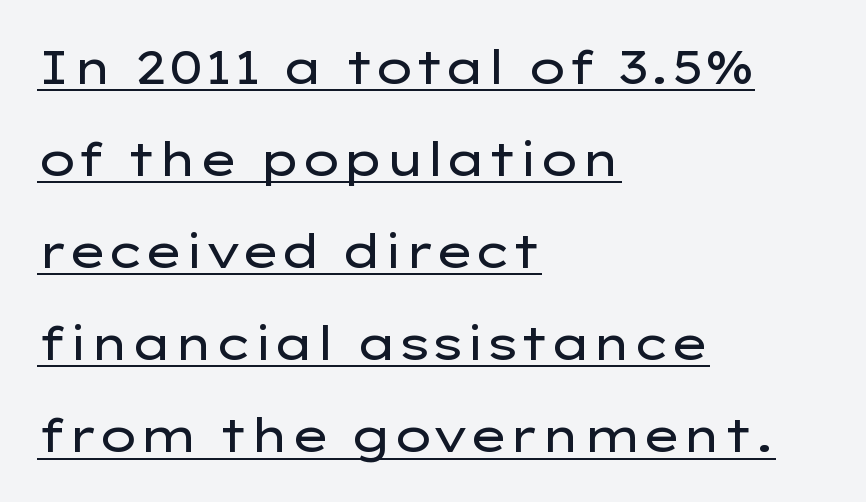
Is this a fixed-width face? No — the glyphs have proportional, varying widths. Notice how the stems are strictly vertical — no italics here. Horizontal alignment here is leftward, the default for most running prose. A typesetter would label this face a sans. Compared with typical body copy, the letter spacing here is the same.
